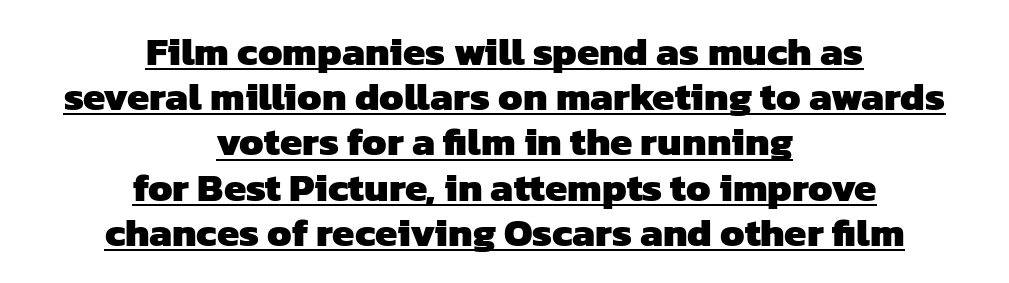
This sample has the flowing, uneven cadence of proportional lettering. Chunky letters — that's bold for sure. Reading down the block, each line starts at a different indent, mirrored at its end. These lines keep a tight, regular rhythm from letter to letter.
